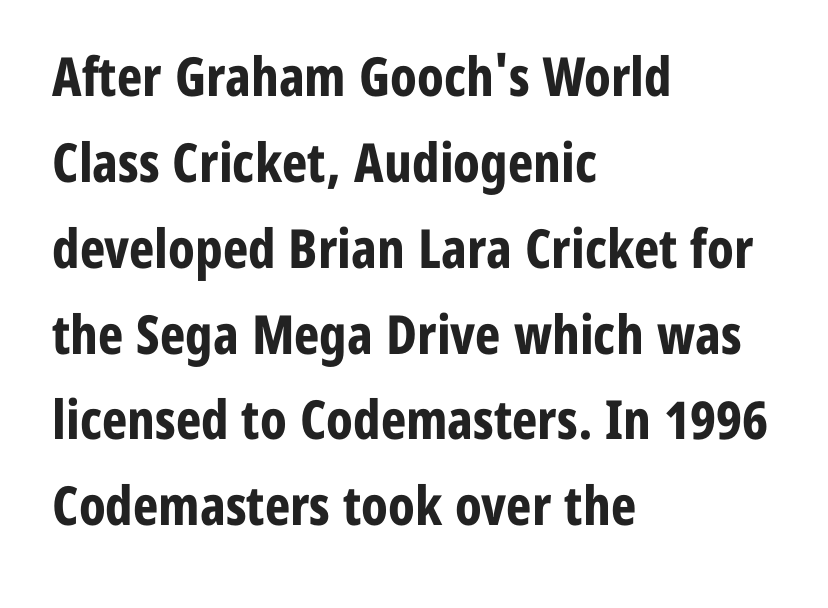
The image shows 54 px bold, condensed sans-serif type, upright; set left-aligned, normal line spacing (1.59x), normal letter spacing, not underlined; low stroke contrast and a medium x-height.
